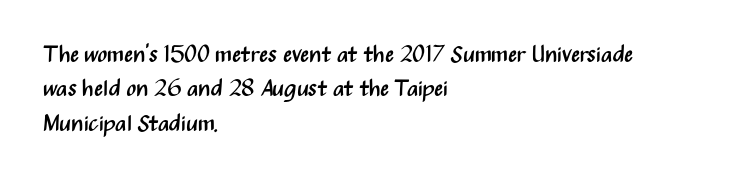
The vertical gap from one line to the next is medium. These lines were composed using upright roman letters. Horizontal alignment here is leftward, the default for most running prose. The gaps between neighbouring characters are ordinary and unremarkable. Weight: regular or lighter.
